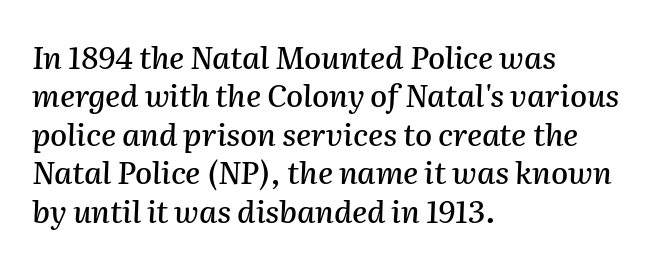
{"italic": "yes", "lean": "right", "slant_degrees": 2, "width": "normal", "stroke_contrast": "medium", "x_height": "medium", "monospaced": "no", "underline": "no", "align": "left", "line_spacing_ratio": 1.24, "letter_spacing": "normal", "letter_spacing_em": 0.0, "glyph_px": 31}
